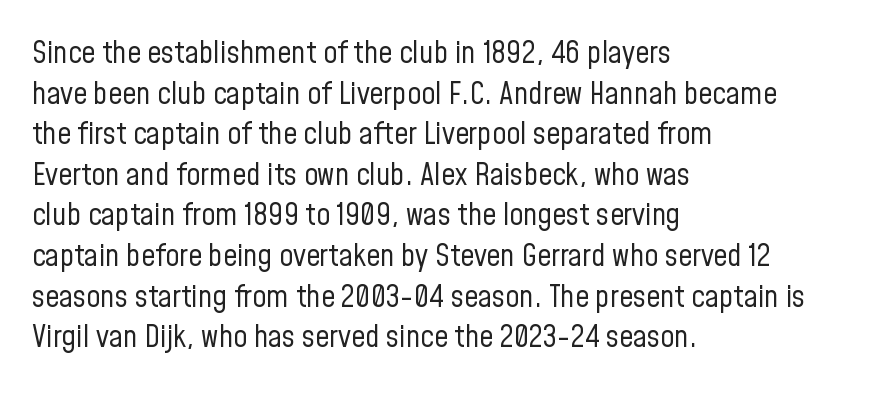
The image shows 31 px regular-weight, condensed sans-serif type, upright; set left-aligned, normal line spacing (1.31x), normal letter spacing, not underlined; low stroke contrast and a medium x-height.
